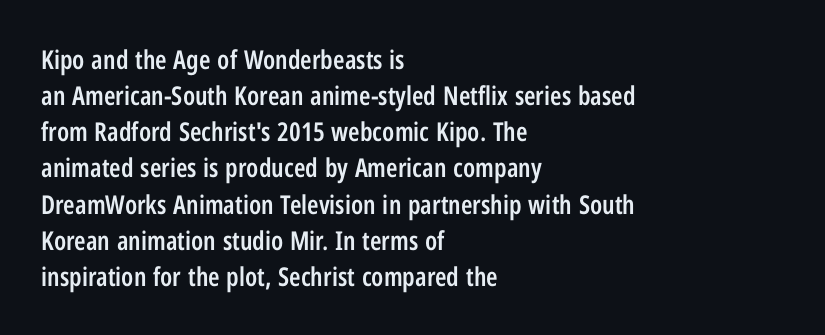
Designer's note — italics off, roman on. The sample has been set in demibold, a notch under bold. Anything drawn beneath the words? Only blank space. Does the copy run flush right? No — it runs flush left. The lines sit at an ordinary, default distance from one another.
